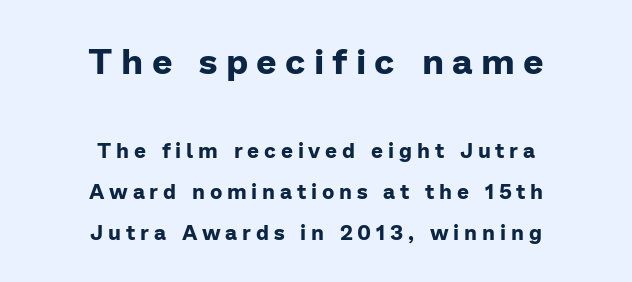
Q: Is the text bold? A: Yes.
Q: Is the text italic (slanted)? A: No, it is upright.
Q: Is the typeface a serif or a sans-serif typeface? A: Sans-serif.
Q: Is the text underlined? A: No.
Q: How is the paragraph aligned? A: Centered.
Q: Is the spacing between letters normal or unusually wide? A: Unusually wide.
Q: Is the spacing between lines tight, normal or loose? A: Loose.
Q: Which block of text is set in a larger size, the first (top) or the second (bottom)? A: The first (top) one.
Q: Width (condensed, normal, or wide)? A: Normal.
Q: Stroke contrast? A: Low.
Q: x-height? A: Medium.
Q: Monospaced? A: No.
